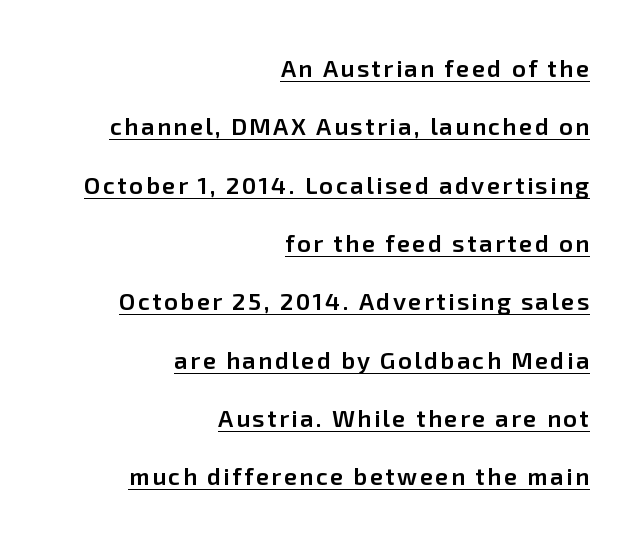
Quick note: not italic, upright. Semibold letterforms, between regular and bold. Quick note: underline on. This sample is right-justified, so line beginnings fall wherever the words allow. This sample trades compactness for vertical openness between lines.
